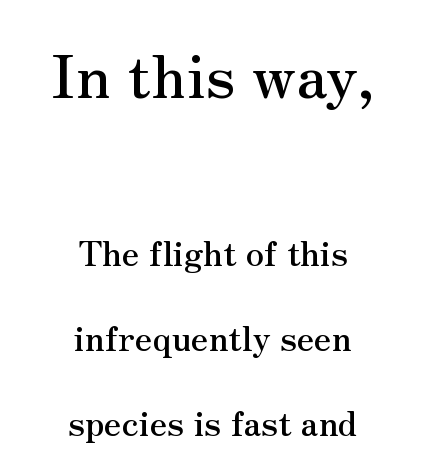
The paragraph has two soft edges and a firm central axis. Quick note: interline space is abundant. Unlike a clean sans, this face finishes its strokes with serifs. These two chunks differ in scale, with the top chunk taking the larger measure. The passage shown is not underscored anywhere. Nobody touched the tracking dial on this one.
